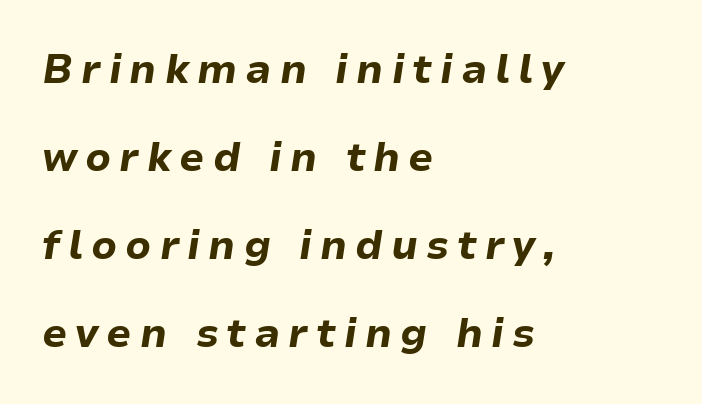
{"italic": "yes", "lean": "right", "slant_degrees": 9, "bold": "yes", "weight": "bold", "width": "normal", "stroke_contrast": "low", "x_height": "medium", "monospaced": "no", "underline": "no", "align": "left", "line_spacing": "loose", "line_spacing_ratio": 2.2, "letter_spacing": "wide", "letter_spacing_em": 0.2, "glyph_px": 40}
